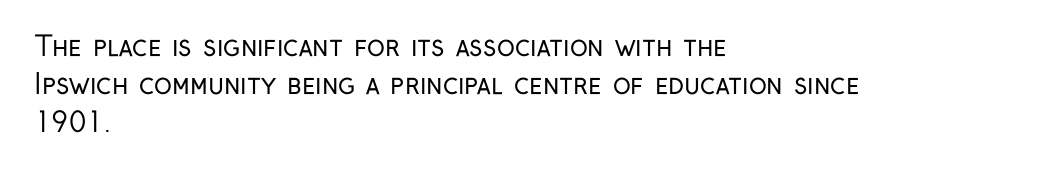
The designer left line spacing at the default. A classic flush-left, rag-right setting is used for this passage. The font sits on the lighter half of the weight spectrum, regular included. The letters stand straight up with perfectly vertical stems. No word sits above an underline.
